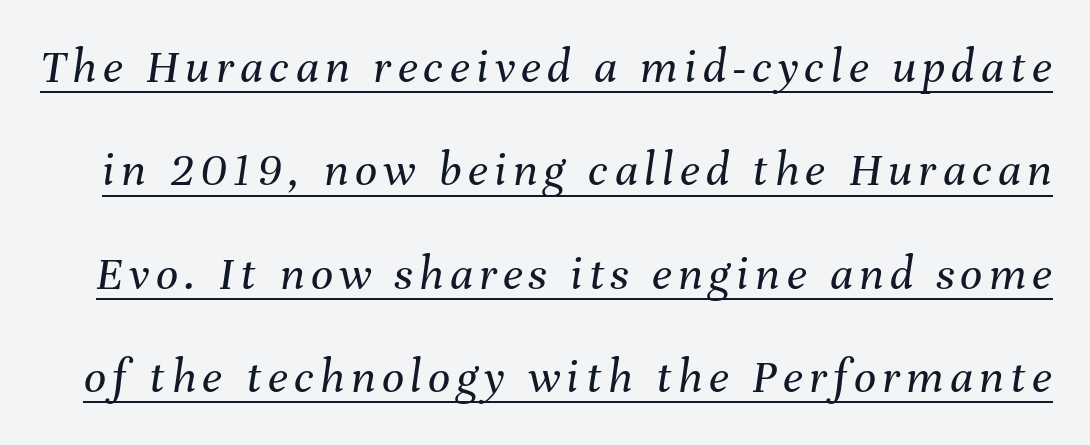
{"italic": "yes", "lean": "right", "slant_degrees": 8, "bold": "no", "weight": "regular", "width": "normal", "stroke_contrast": "medium", "x_height": "medium", "monospaced": "no", "underline": "yes", "line_spacing": "loose", "line_spacing_ratio": 2.11, "glyph_px": 49}
